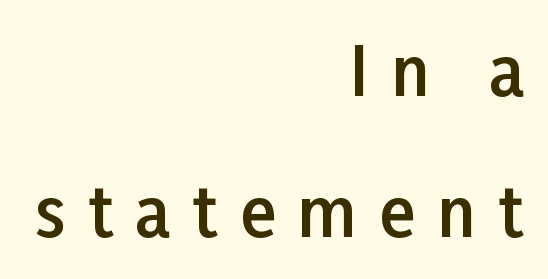
{"serif": "no", "italic": "no", "bold": "semi", "weight": "semibold", "width": "normal", "stroke_contrast": "low", "x_height": "medium", "monospaced": "no", "underline": "no", "align": "right", "line_spacing": "loose", "line_spacing_ratio": 2.1, "letter_spacing": "wide", "letter_spacing_em": 0.33, "glyph_px": 67}
